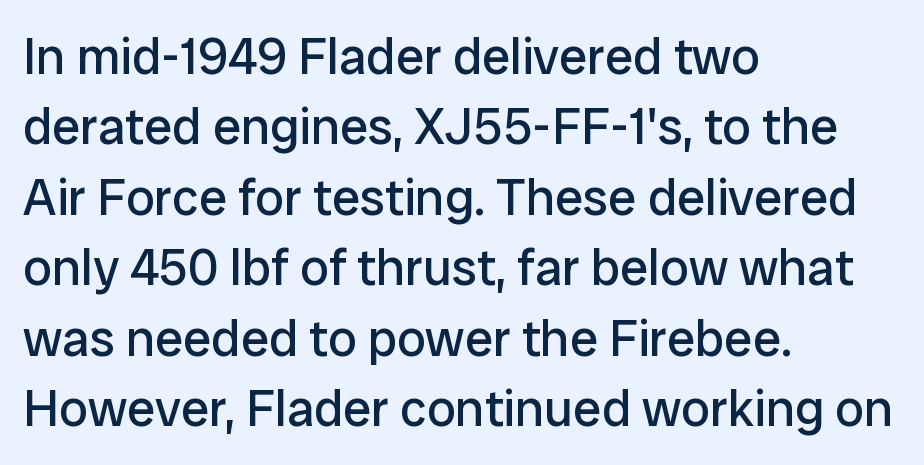
The font's upright variant was chosen for this text. Casual observation: everything's shoved over to the left. The passage shown is typed in a proportional face where columns would drift. No extra tracking has been applied to these lines.
